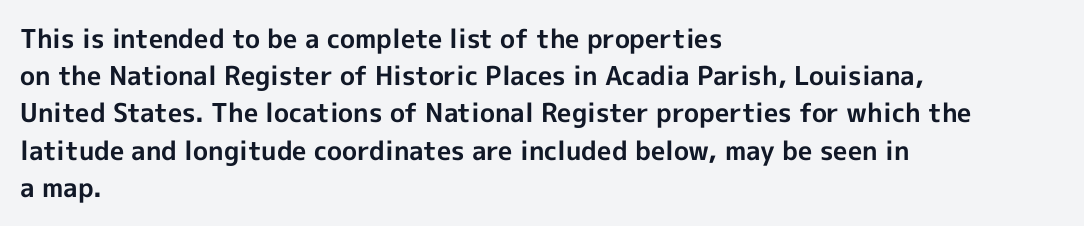
Q: Is the text bold? A: Yes.
Q: Is the text italic (slanted)? A: No, it is upright.
Q: Is the text underlined? A: No.
Q: How is the paragraph aligned? A: Left-aligned.
Q: Is the spacing between letters normal or unusually wide? A: Normal.
Q: Is the spacing between lines tight, normal or loose? A: Normal.
